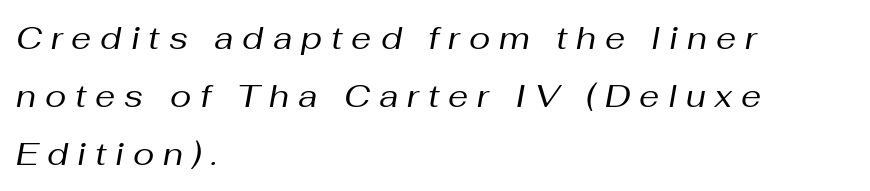
The image shows 32 px regular-weight type, italic (leaning right); set left-aligned, line spacing 1.81x, unusually wide letter spacing (+0.28 em), not underlined; medium stroke contrast and a medium x-height.
